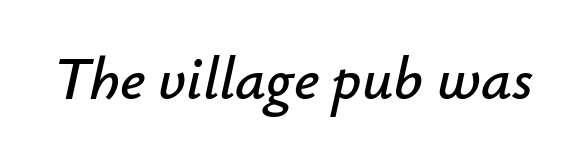
{"italic": "yes", "lean": "right", "slant_degrees": 12, "width": "normal", "stroke_contrast": "low", "x_height": "small", "monospaced": "no", "underline": "no", "letter_spacing": "normal", "letter_spacing_em": 0.0, "glyph_px": 61}
